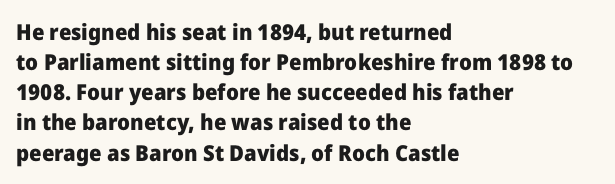
{"italic": "no", "bold": "yes", "underline": "no", "align": "left", "line_spacing": "normal", "line_spacing_ratio": 1.37, "letter_spacing": "normal", "letter_spacing_em": 0.0, "glyph_px": 22}
